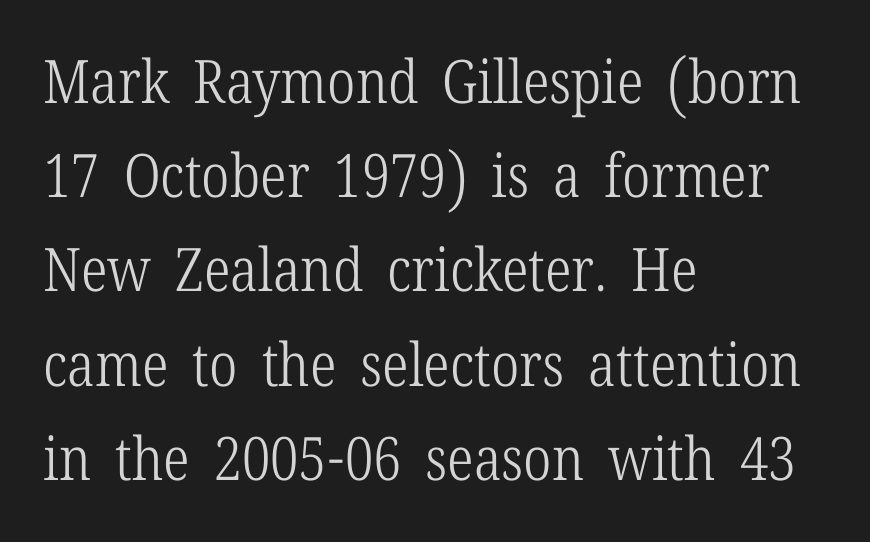
Spacing verdict: proportional, widths tailored to each character. The passage shown stacks its lines at a standard gap. The area under the type is left untouched. The rag falls on the right side of this text block.
